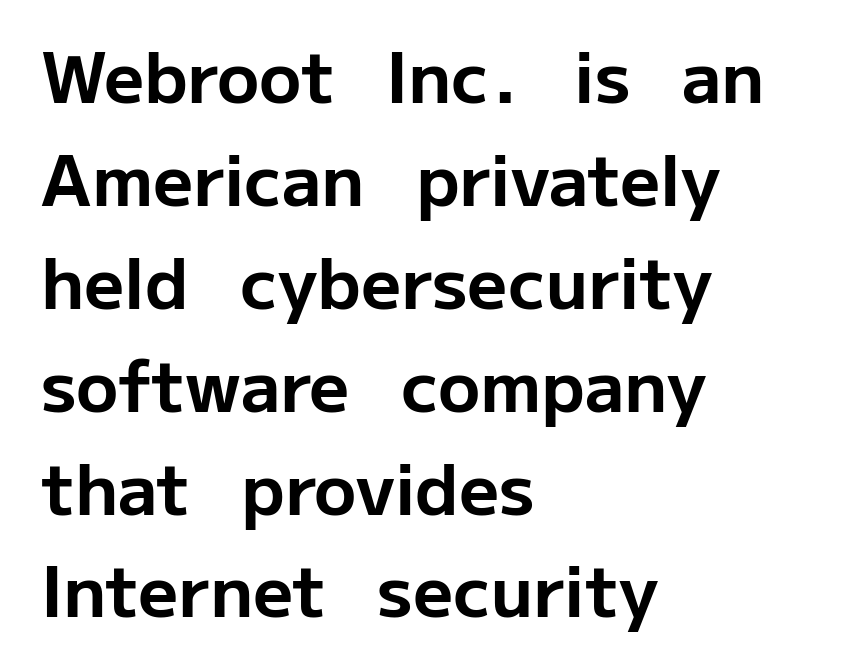
Is this a fixed-width face? No — the glyphs have proportional, varying widths. Nothing sits at the stroke ends, so this counts as sans-serif. Short and long lines alike share a common starting point at left. Descenders are the only things crossing below the line. Compared with an ordinary text face, these strokes are far heavier — a full bold.
